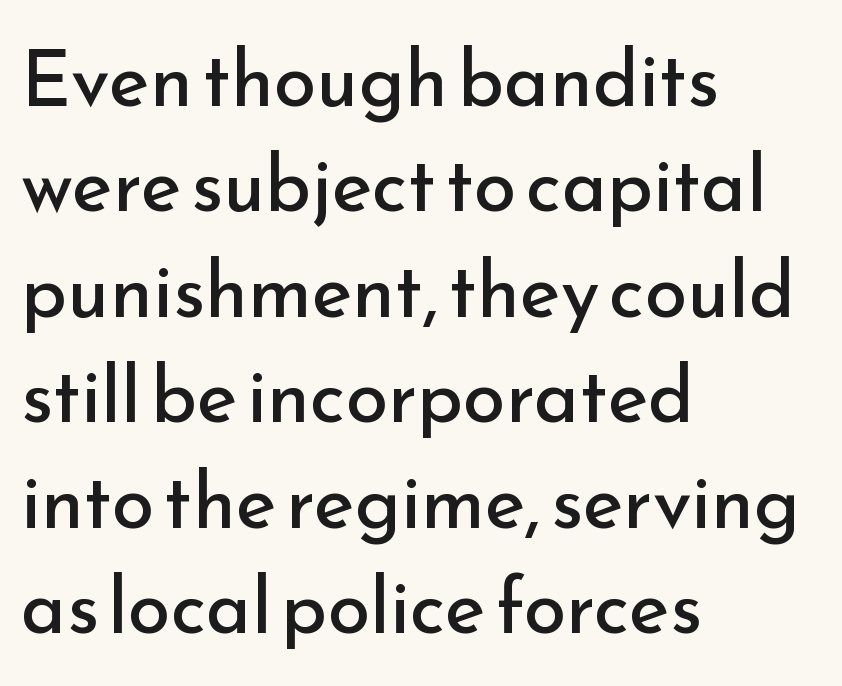
The letters stand upright; this is a roman face. The typesetting does not lean heavy: it is not bold. Character widths vary here, with narrow letters taking less room than wide ones. Alignment: flush left. In terms of letterform style, serifs are entirely absent. There is no visible air inserted between adjacent glyphs.
